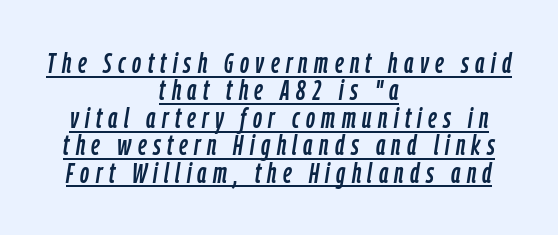
{"italic": "yes", "lean": "right", "slant_degrees": 9, "width": "condensed", "stroke_contrast": "low", "x_height": "medium", "monospaced": "no", "underline": "yes", "align": "center", "line_spacing": "tight", "line_spacing_ratio": 0.98, "letter_spacing": "wide", "letter_spacing_em": 0.23, "glyph_px": 28}
